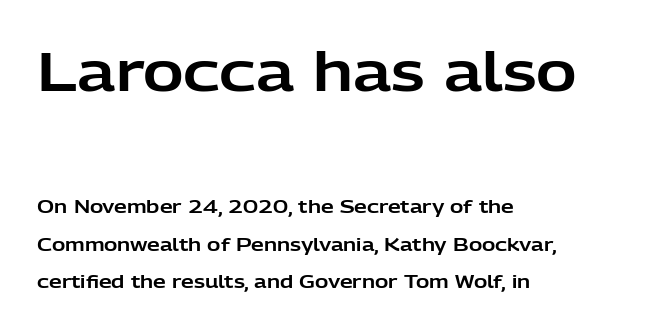
How are the letters spaced? Ordinarily, with no added tracking. Style check: upright. Between these two stacked blocks, the higher one wins on size. The face used here is a sans, in the tradition of grotesques and geometrics. Lines of text with bare space underneath. Loosely led — the rows are spread out.
